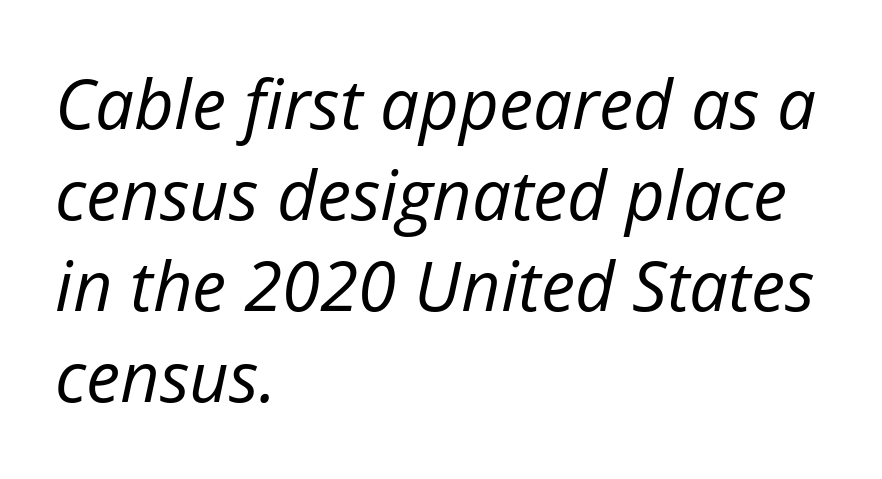
{"italic": "yes", "lean": "right", "slant_degrees": 12, "bold": "no", "weight": "regular", "width": "normal", "stroke_contrast": "low", "x_height": "medium", "monospaced": "no", "underline": "no", "align": "left", "line_spacing": "normal", "line_spacing_ratio": 1.32, "letter_spacing": "normal", "letter_spacing_em": 0.0, "glyph_px": 69}
